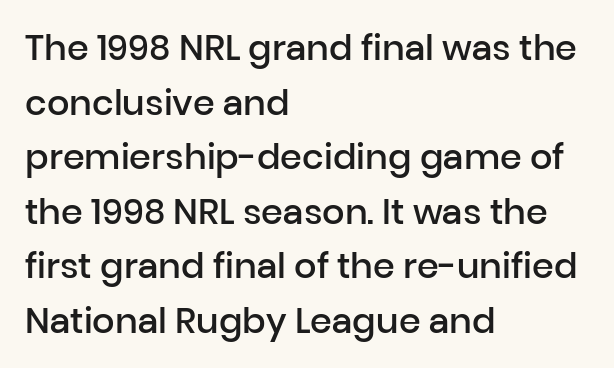
The letters advance in unequal steps, a hallmark of proportional type. Letter spacing: default. The leading is moderate, giving the passage an even texture. Upright lettering throughout.
